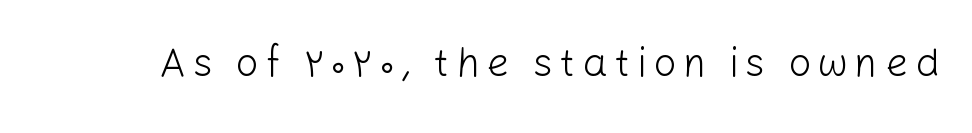
Q: Is the text bold? A: No.
Q: Is the text italic (slanted)? A: No, it is upright.
Q: Is the typeface a serif or a sans-serif typeface? A: Sans-serif.
Q: Is the text underlined? A: No.
Q: Width (condensed, normal, or wide)? A: Normal.
Q: Stroke contrast? A: Low.
Q: x-height? A: Medium.
Q: Monospaced? A: No.
